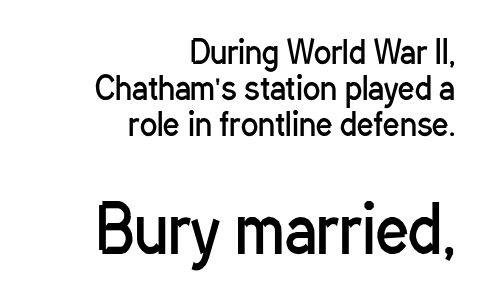
Students, observe: this is what under-led, compact text looks like. The face used here is proportionally spaced, like ordinary book or web type. Each word holds together tightly as a unit, with standard inter-letter gaps. You get the small type first, then a jump to larger type.
